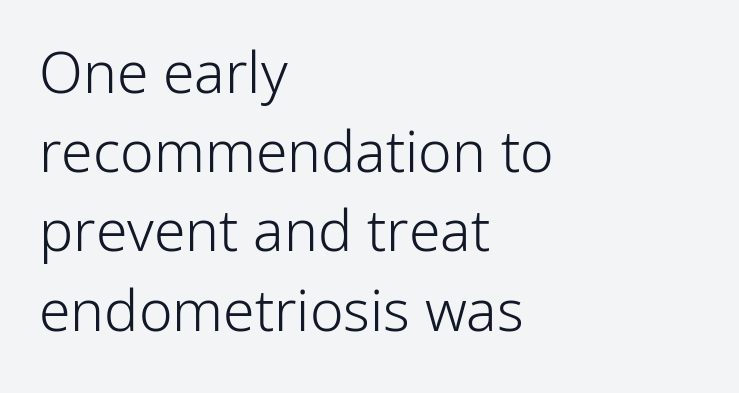
The image shows 57 px light sans-serif type, upright; set left-aligned, normal line spacing (1.39x), normal letter spacing, not underlined; low stroke contrast and a medium x-height.
